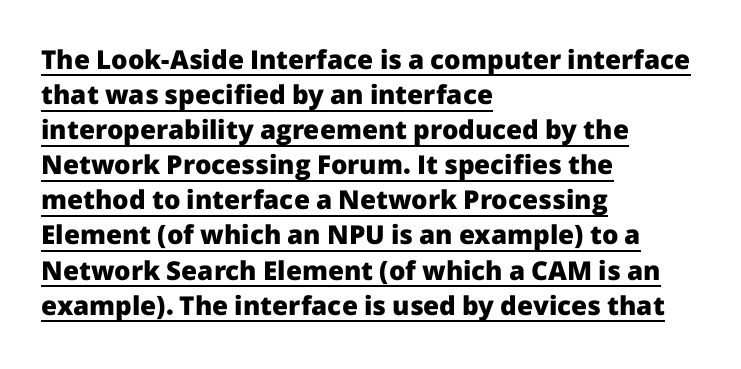
Q: Is the text bold? A: Yes.
Q: Is the text italic (slanted)? A: No, it is upright.
Q: Is the text underlined? A: Yes.
Q: How is the paragraph aligned? A: Left-aligned.
Q: Is the spacing between letters normal or unusually wide? A: Normal.
Q: Is the spacing between lines tight, normal or loose? A: Normal.
